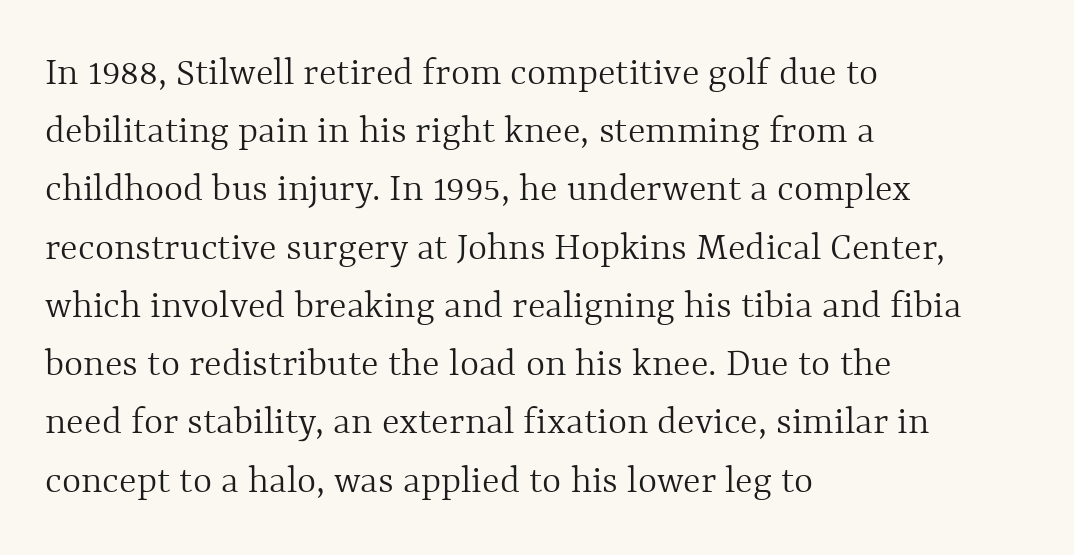
Q: Is the text bold? A: No.
Q: Is the text italic (slanted)? A: No, it is upright.
Q: Is the text underlined? A: No.
Q: How is the paragraph aligned? A: Left-aligned.
Q: Is the spacing between letters normal or unusually wide? A: Normal.
Q: Is the spacing between lines tight, normal or loose? A: Normal.
Q: Width (condensed, normal, or wide)? A: Normal.
Q: x-height? A: Medium.
Q: Monospaced? A: No.
